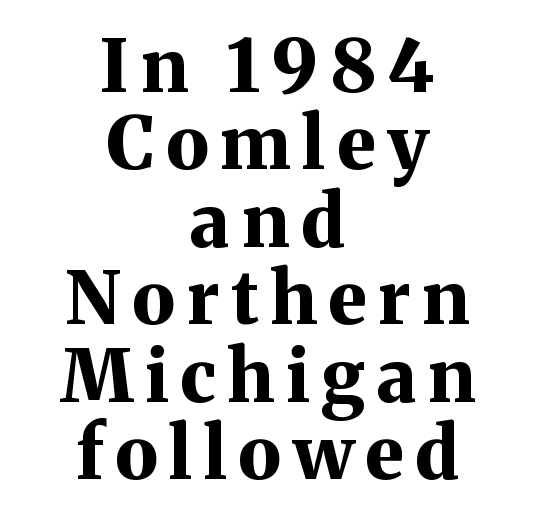
Q: Is the text bold? A: Yes.
Q: Is the text italic (slanted)? A: No, it is upright.
Q: Is the typeface a serif or a sans-serif typeface? A: Serif.
Q: Is the text underlined? A: No.
Q: How is the paragraph aligned? A: Centered.
Q: Is the spacing between lines tight, normal or loose? A: Tight.
Q: Width (condensed, normal, or wide)? A: Normal.
Q: Stroke contrast? A: Medium.
Q: x-height? A: Medium.
Q: Monospaced? A: No.
